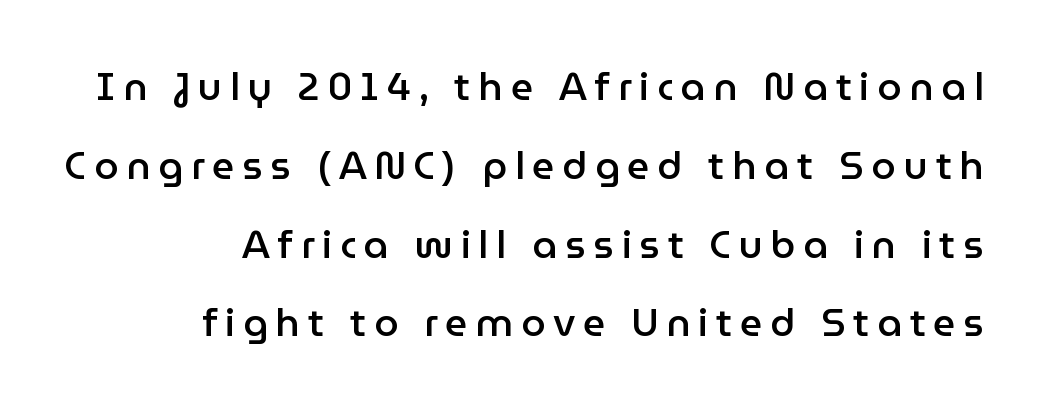
A bare baseline throughout the passage. All the whitespace from short lines collects on the left. Do the characters align in a grid? No, the font is proportional. The text was rendered using a sans face with plain stroke endings. Honestly, the rows look like they've been pulled way apart.
